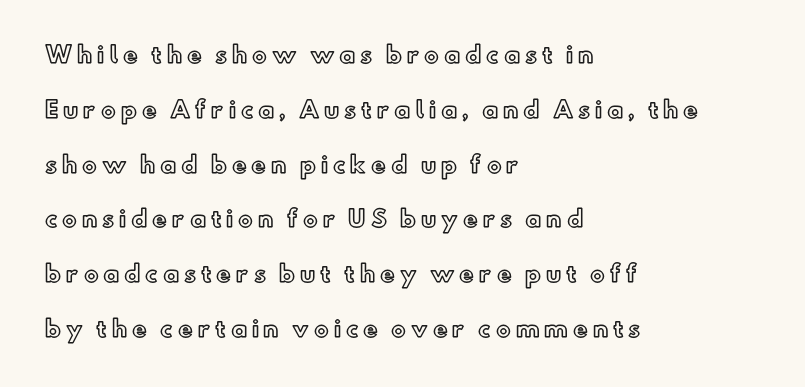
{"italic": "no", "underline": "no", "align": "left", "line_spacing": "loose", "line_spacing_ratio": 2.49, "letter_spacing": "wide", "letter_spacing_em": 0.22, "glyph_px": 22}
